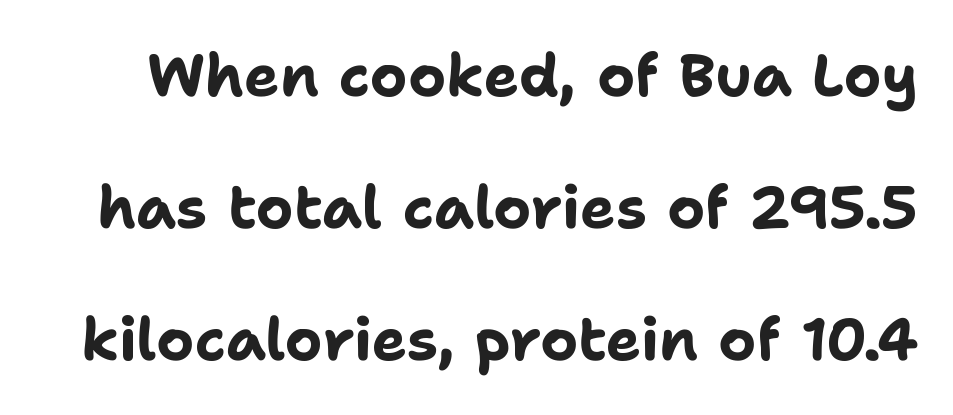
Q: Is the text bold? A: Yes.
Q: Is the text italic (slanted)? A: No, it is upright.
Q: Is the typeface a serif or a sans-serif typeface? A: Sans-serif.
Q: Is the text underlined? A: No.
Q: Is the spacing between letters normal or unusually wide? A: Normal.
Q: Is the spacing between lines tight, normal or loose? A: Loose.
Q: Width (condensed, normal, or wide)? A: Normal.
Q: Stroke contrast? A: Low.
Q: x-height? A: Medium.
Q: Monospaced? A: No.
